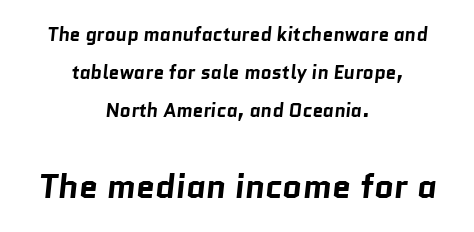
The following chunk of copy outweighs the initial chunk in type size. Glance below the letters and you will spot only blank space. The setting favours the middle, as headings and verse often do. These lines are composed in type without serifs.
